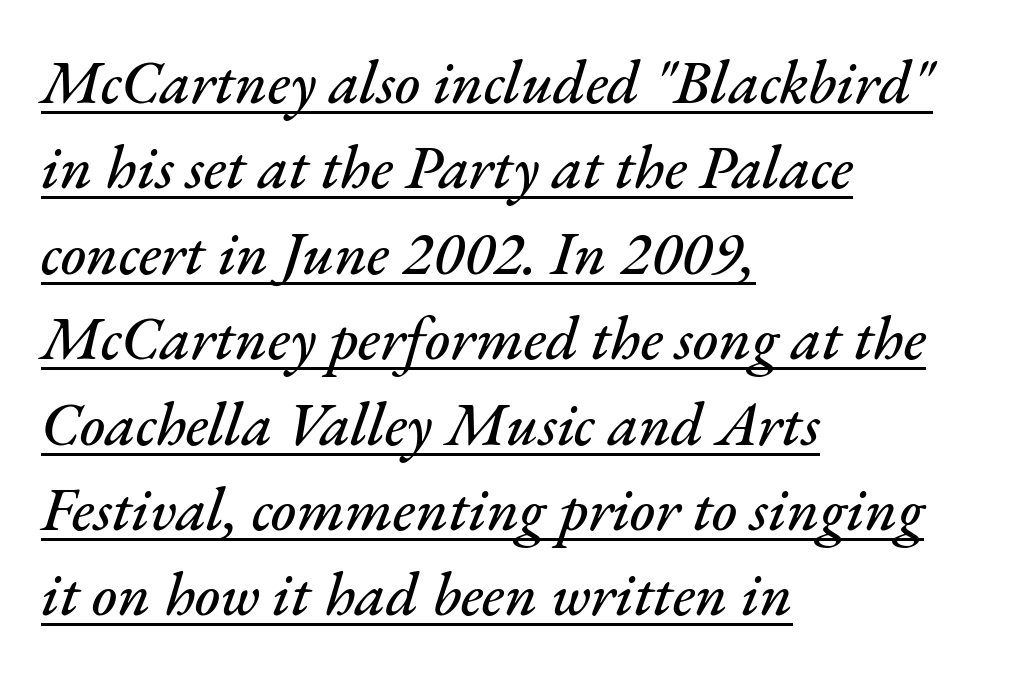
The compositor pushed each line to the left boundary. The line texture is even and compact thanks to regular tracking. How would I describe the line gaps? Plain and ordinary. A continuous stroke trails under the words, as in a hyperlink.
